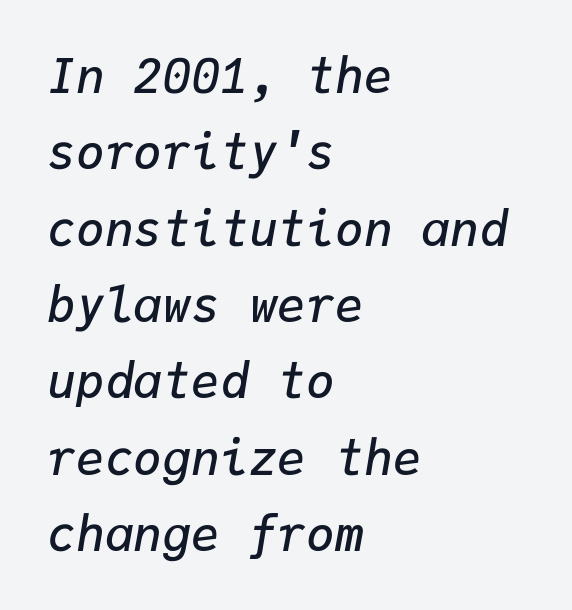
Q: Is the text bold? A: Semi-bold.
Q: Is the text italic (slanted)? A: Yes, it leans right by about 9 degrees.
Q: Is the text underlined? A: No.
Q: How is the paragraph aligned? A: Left-aligned.
Q: Is the spacing between letters normal or unusually wide? A: Normal.
Q: Is the spacing between lines tight, normal or loose? A: Normal.
Q: Width (condensed, normal, or wide)? A: Normal.
Q: Stroke contrast? A: Low.
Q: x-height? A: Medium.
Q: Monospaced? A: Yes.
